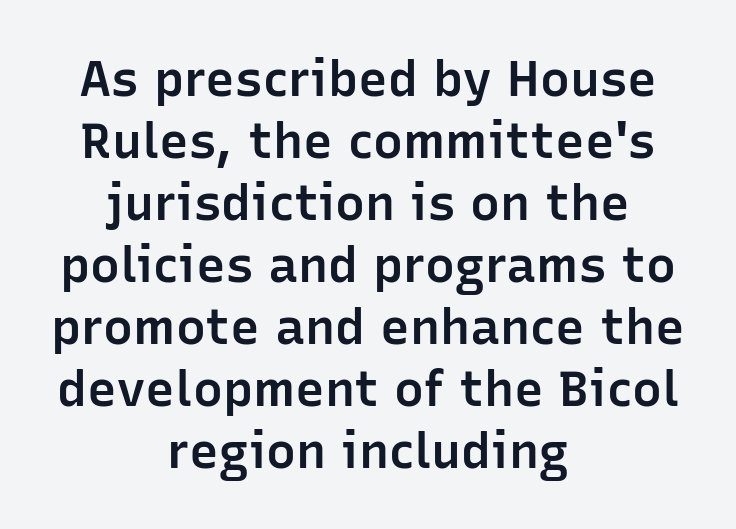
How heavy is the stroke? Medium-heavy — a semibold, shy of bold. Do the letters lean? They stand straight. Glance below the letters and you will spot only blank space. How are the letters spaced? Ordinarily, with no added tracking. The passage shown is typed in a proportional face where columns would drift. In CSS terms this would be text-align: center.
